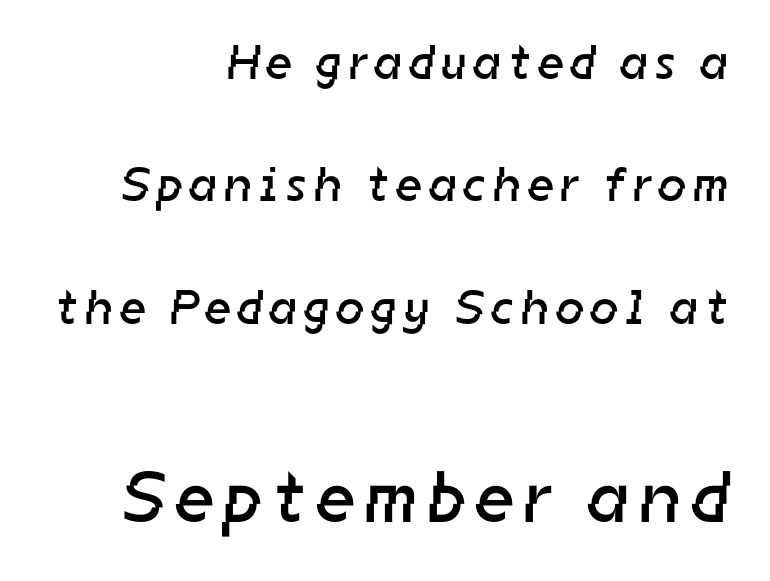
Q: Is the text bold? A: No.
Q: Is the typeface a serif or a sans-serif typeface? A: Sans-serif.
Q: Is the text underlined? A: No.
Q: How is the paragraph aligned? A: Right-aligned.
Q: Is the spacing between lines tight, normal or loose? A: Loose.
Q: Which block of text is set in a larger size, the first (top) or the second (bottom)? A: The second (bottom) one.
Q: Width (condensed, normal, or wide)? A: Normal.
Q: Stroke contrast? A: Low.
Q: x-height? A: Medium.
Q: Monospaced? A: No.
